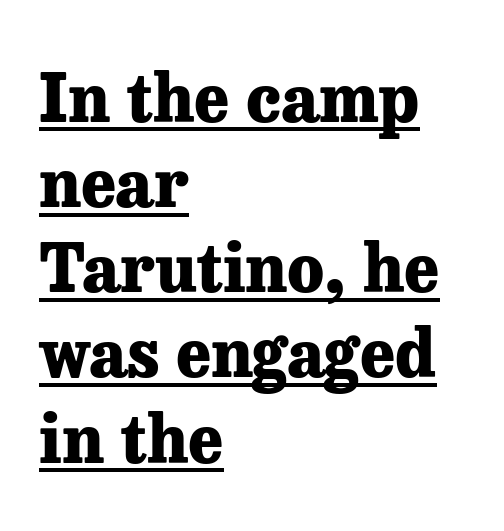
The image shows 66 px heavy serif type, upright; set left-aligned, normal line spacing (1.29x), normal letter spacing, underlined; low stroke contrast and a medium x-height.
